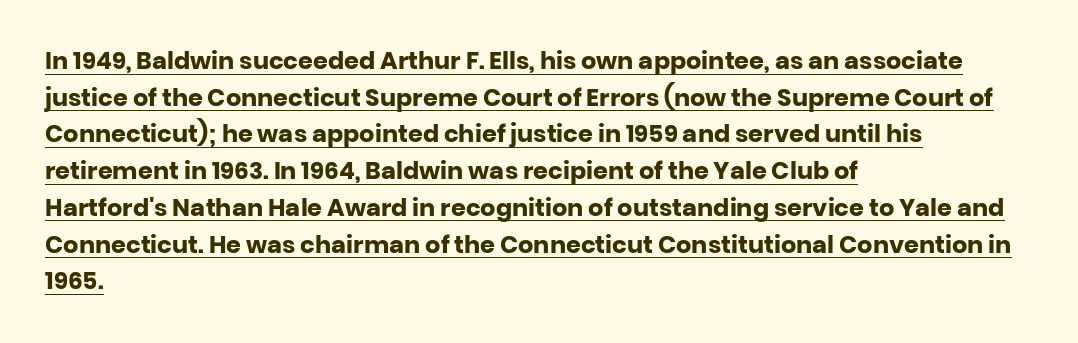
Every character sits straight up, as roman type does. Each line of the rendering has a horizontal stroke beneath the glyphs. Students, note that the glyphs here touch the page at normal intervals. Normally led — the rows are evenly, conventionally spaced. Reading down the block, your eye returns to a fixed left position each line.
